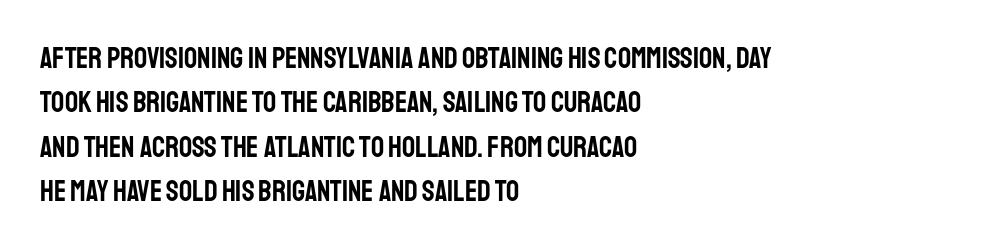
The image shows 29 px condensed sans-serif type, upright; set left-aligned, normal line spacing (1.53x), normal letter spacing, not underlined; low stroke contrast and a large x-height.
